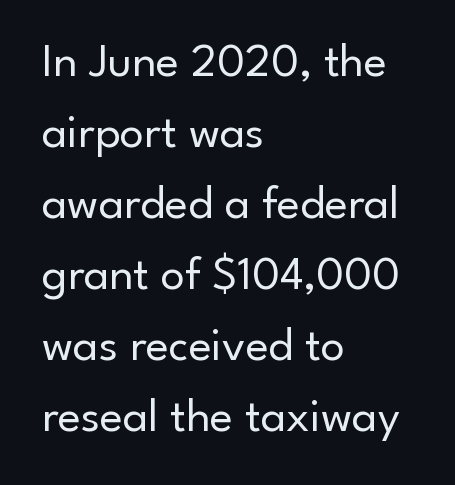
{"serif": "no", "italic": "no", "bold": "no", "weight": "regular", "width": "normal", "stroke_contrast": "low", "x_height": "small", "monospaced": "no", "underline": "no", "align": "left", "line_spacing": "normal", "line_spacing_ratio": 1.48, "letter_spacing": "normal", "letter_spacing_em": 0.0, "glyph_px": 48}
